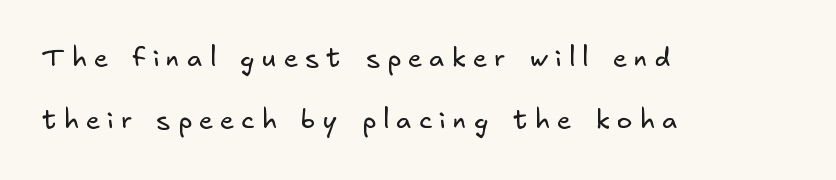
{"bold": "no", "underline": "no", "align": "left", "line_spacing": "loose", "line_spacing_ratio": 2.37, "letter_spacing": "wide", "letter_spacing_em": 0.28, "glyph_px": 26}
